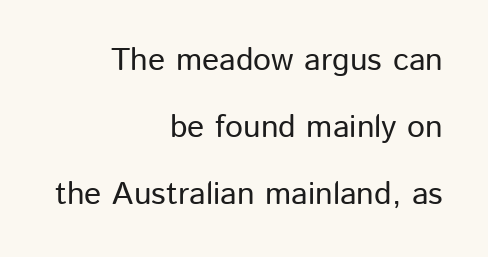
{"serif": "no", "italic": "no", "width": "normal", "stroke_contrast": "low", "x_height": "medium", "monospaced": "no", "underline": "no", "align": "right", "line_spacing": "loose", "line_spacing_ratio": 2.09, "letter_spacing": "normal", "letter_spacing_em": 0.0, "glyph_px": 32}
